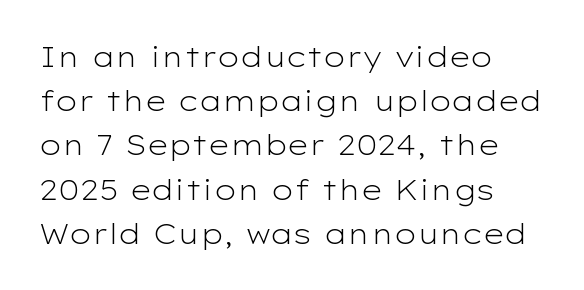
The image shows 28 px light, wide sans-serif type, upright; set left-aligned, normal line spacing (1.58x), normal letter spacing, not underlined; low stroke contrast and a medium x-height.
